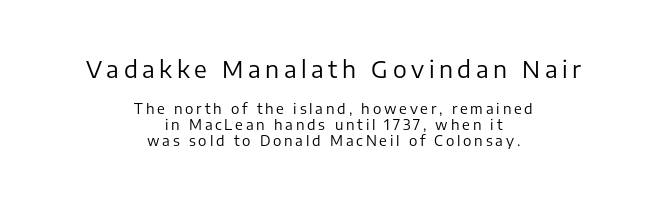
Only glyphs here, with clear space below each row. Each line is balanced around a shared central axis. The face used here appears at its bigger size in the upper chunk. Glyph-to-glyph distance is far greater than everyday printed text. Heft: none added — not bold.
